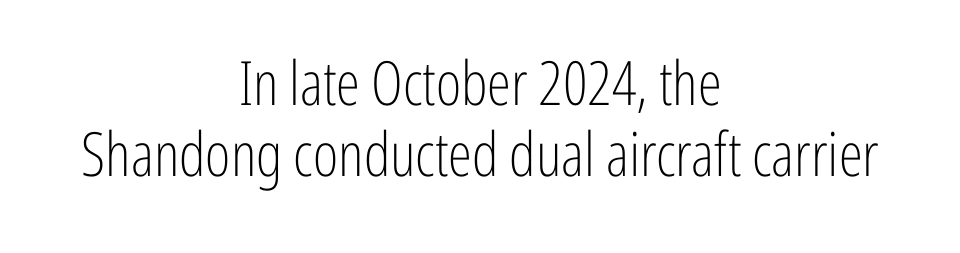
{"serif": "no", "italic": "no", "bold": "no", "weight": "light", "width": "condensed", "stroke_contrast": "low", "x_height": "medium", "monospaced": "no", "underline": "no", "align": "center", "line_spacing_ratio": 1.16, "letter_spacing": "normal", "letter_spacing_em": 0.0, "glyph_px": 61}
